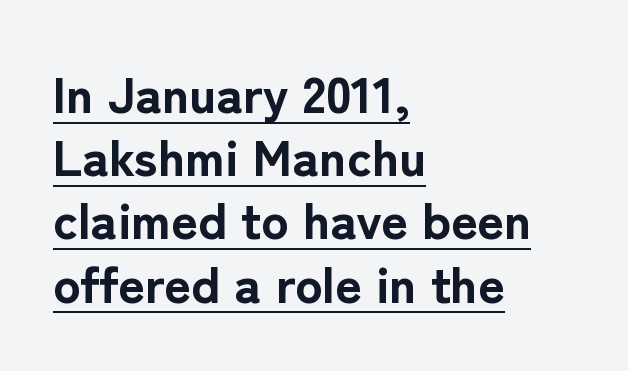
{"serif": "no", "italic": "no", "bold": "yes", "weight": "bold", "width": "normal", "stroke_contrast": "low", "x_height": "medium", "monospaced": "no", "underline": "yes", "align": "left", "line_spacing_ratio": 1.24, "letter_spacing": "normal", "letter_spacing_em": 0.0, "glyph_px": 51}
